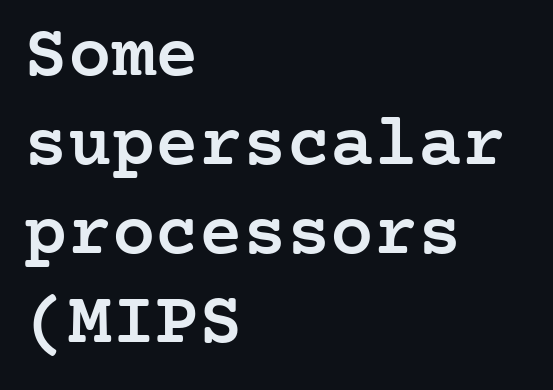
Q: Is the text bold? A: Semi-bold.
Q: Is the text italic (slanted)? A: No, it is upright.
Q: Is the typeface a serif or a sans-serif typeface? A: Serif.
Q: Is the text underlined? A: No.
Q: How is the paragraph aligned? A: Left-aligned.
Q: Is the spacing between letters normal or unusually wide? A: Normal.
Q: Width (condensed, normal, or wide)? A: Normal.
Q: Stroke contrast? A: Low.
Q: x-height? A: Medium.
